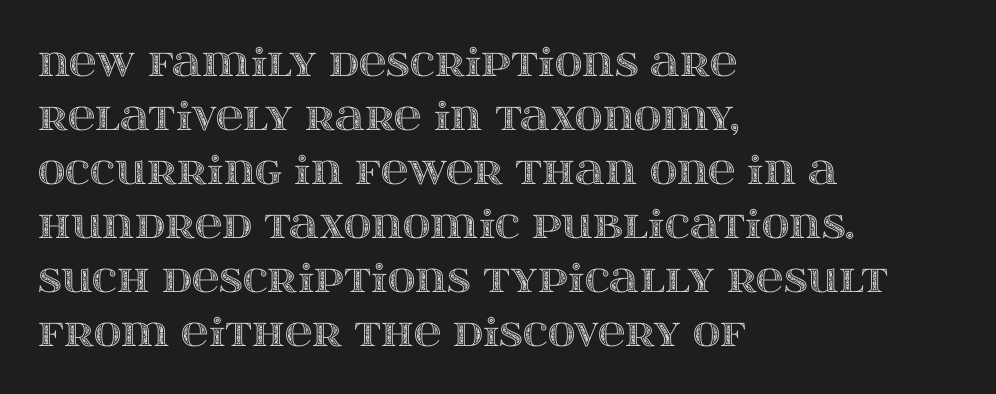
The line texture is even and compact thanks to regular tracking. In CSS terms this would be text-align: left. Compared with typical paragraphs, the rows here are spaced about the same. The foot of each line stays bare and open.
